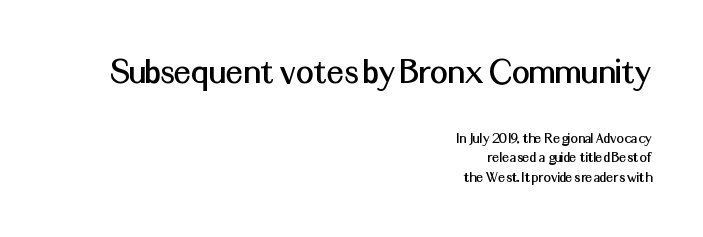
Q: Is the text italic (slanted)? A: No, it is upright.
Q: Is the typeface a serif or a sans-serif typeface? A: Sans-serif.
Q: Is the text underlined? A: No.
Q: How is the paragraph aligned? A: Right-aligned.
Q: Is the spacing between letters normal or unusually wide? A: Normal.
Q: Which block of text is set in a larger size, the first (top) or the second (bottom)? A: The first (top) one.
Q: Width (condensed, normal, or wide)? A: Normal.
Q: Stroke contrast? A: Medium.
Q: x-height? A: Medium.
Q: Monospaced? A: No.
